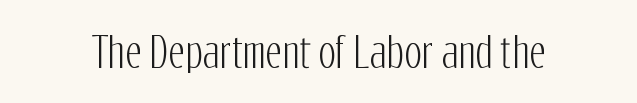
Q: Is the text italic (slanted)? A: No, it is upright.
Q: Is the typeface a serif or a sans-serif typeface? A: Sans-serif.
Q: Is the text underlined? A: No.
Q: Is the spacing between letters normal or unusually wide? A: Normal.
Q: Width (condensed, normal, or wide)? A: Condensed.
Q: Stroke contrast? A: Low.
Q: x-height? A: Medium.
Q: Monospaced? A: No.
